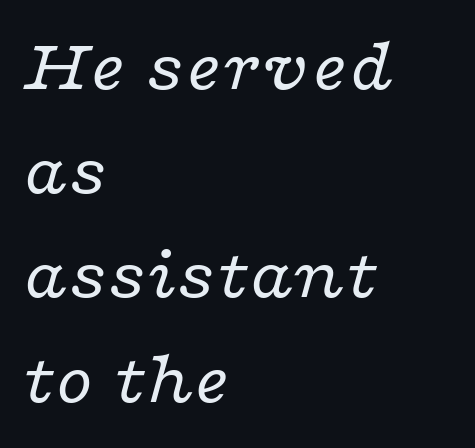
Caption: face not bold, strokes unweighted. Yep, those are serifs on the letters. The zone under the glyphs is completely vacant. Horizontal alignment here is leftward, the default for most running prose. These lines were composed using italics. Short note: letters normally spaced.
